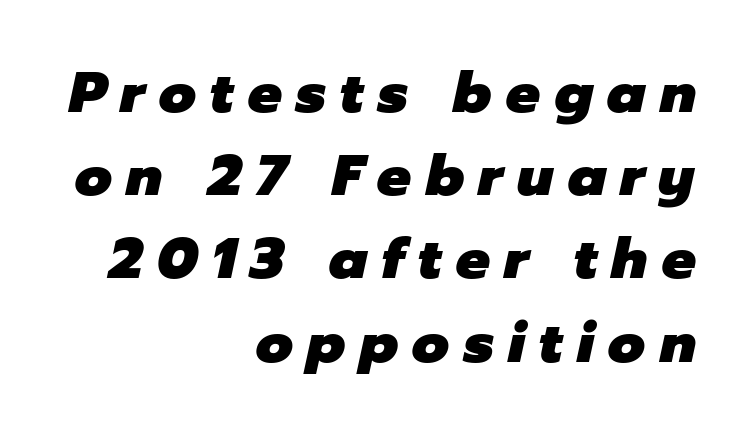
Q: Is the text bold? A: Yes.
Q: Is the text italic (slanted)? A: Yes, it leans right by about 12 degrees.
Q: Is the text underlined? A: No.
Q: How is the paragraph aligned? A: Right-aligned.
Q: Is the spacing between letters normal or unusually wide? A: Unusually wide.
Q: Is the spacing between lines tight, normal or loose? A: Normal.
Q: Width (condensed, normal, or wide)? A: Normal.
Q: Stroke contrast? A: Low.
Q: x-height? A: Medium.
Q: Monospaced? A: No.
